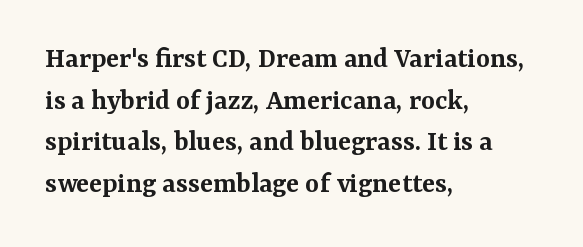
Q: Is the text bold? A: Semi-bold.
Q: Is the text italic (slanted)? A: No, it is upright.
Q: Is the typeface a serif or a sans-serif typeface? A: Serif.
Q: Is the text underlined? A: No.
Q: How is the paragraph aligned? A: Left-aligned.
Q: Is the spacing between letters normal or unusually wide? A: Normal.
Q: Is the spacing between lines tight, normal or loose? A: Normal.
Q: Width (condensed, normal, or wide)? A: Normal.
Q: Stroke contrast? A: Medium.
Q: x-height? A: Medium.
Q: Monospaced? A: No.
